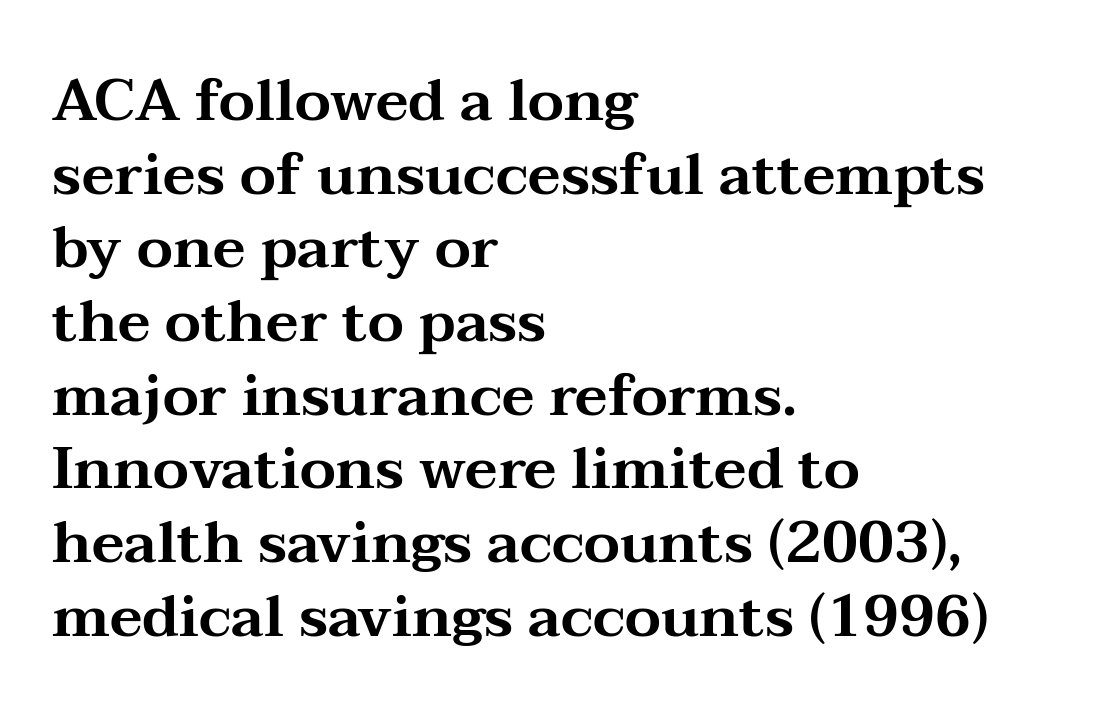
The image shows 58 px wide serif type, upright; set left-aligned, normal line spacing (1.27x), normal letter spacing, not underlined; medium stroke contrast and a medium x-height.
